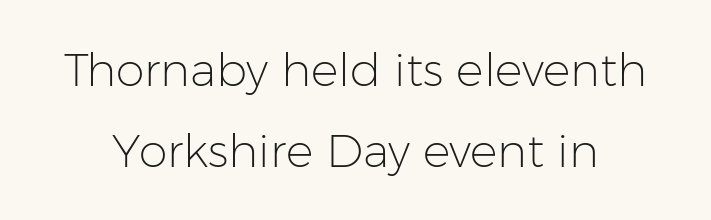
Note the varied advance widths — an 'i' is clearly narrower than an 'm'. The characters display no serif detailing; their extremities are plain. The typography opts for an upright posture over an oblique one. Heft: none added — not bold.
